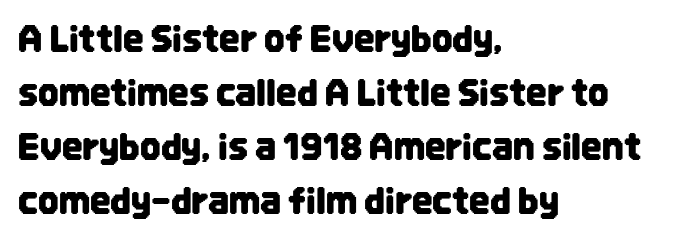
The image shows 36 px condensed sans-serif type, upright; set left-aligned, normal line spacing (1.5x), normal letter spacing, not underlined; low stroke contrast and a large x-height.
